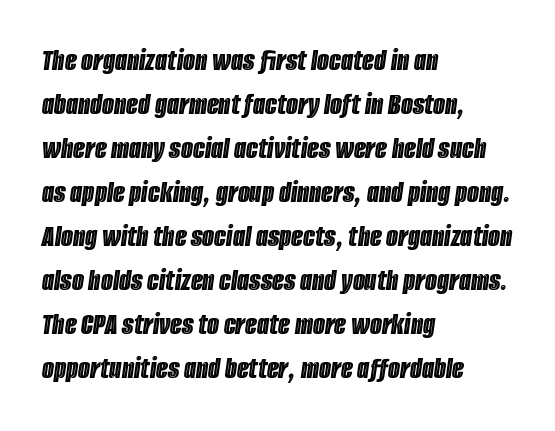
Vertically, the passage feels balanced, rows spaced as you'd expect. The paragraph shown leans on its left margin. Do the characters align in a grid? No, the font is proportional. Does the lettering tilt? It does — this is italic. Look at the tracking — it's just the regular setting, nothing added. The gap between lines stays unmarked.
